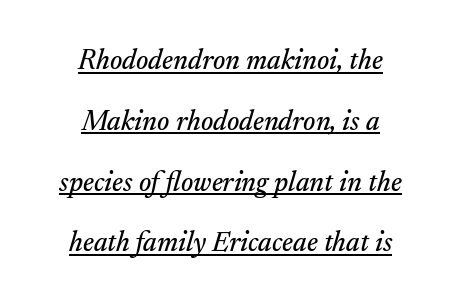
Q: Is the text italic (slanted)? A: Yes, it leans right by about 17 degrees.
Q: Is the typeface a serif or a sans-serif typeface? A: Serif.
Q: Is the text underlined? A: Yes.
Q: How is the paragraph aligned? A: Centered.
Q: Is the spacing between letters normal or unusually wide? A: Normal.
Q: Is the spacing between lines tight, normal or loose? A: Loose.
Q: Width (condensed, normal, or wide)? A: Normal.
Q: Stroke contrast? A: Medium.
Q: x-height? A: Small.
Q: Monospaced? A: No.
